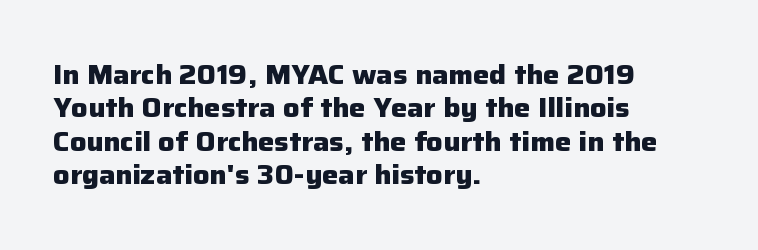
{"italic": "no", "bold": "yes", "underline": "no", "align": "left", "line_spacing_ratio": 1.24, "letter_spacing": "normal", "letter_spacing_em": 0.0, "glyph_px": 27}
